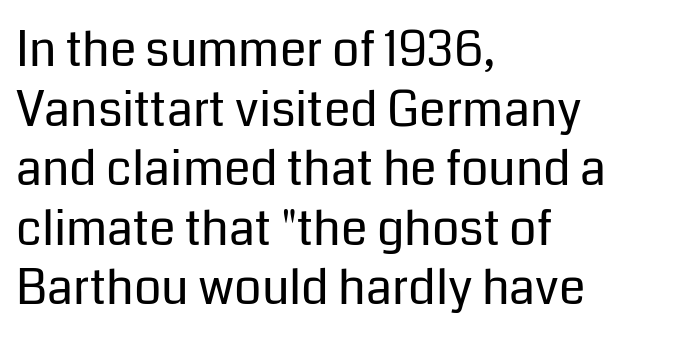
Does extra space separate the letters? No, they use regular spacing. Serif or sans? Sans — the stroke terminals are bare. The rendering uses natural spacing where letterforms have individual widths. The string is rendered with underlining switched off. Stems and bowls with no extra thickness — not bold.
